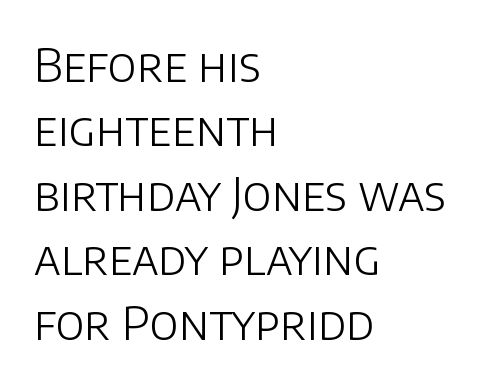
The text was rendered using a sans face with plain stroke endings. No extra tracking has been applied to these lines. Layout note: lines flush left. Compared with a typical body face, this is equally light or lighter still. The baseline area is clear.
